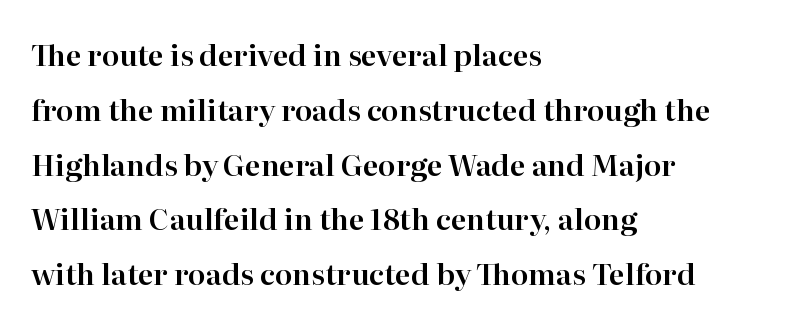
Q: Is the text italic (slanted)? A: No, it is upright.
Q: Is the typeface a serif or a sans-serif typeface? A: Serif.
Q: Is the text underlined? A: No.
Q: How is the paragraph aligned? A: Left-aligned.
Q: Is the spacing between letters normal or unusually wide? A: Normal.
Q: Width (condensed, normal, or wide)? A: Normal.
Q: Stroke contrast? A: High.
Q: x-height? A: Medium.
Q: Monospaced? A: No.
